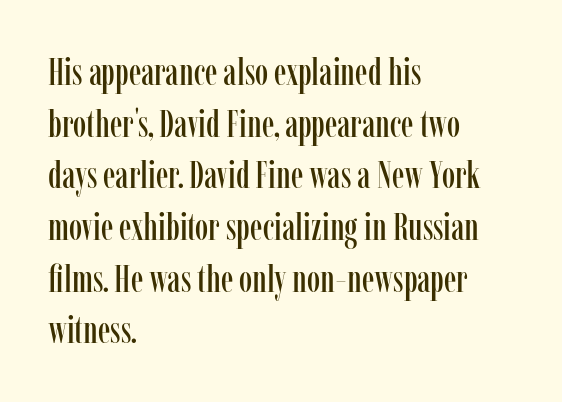
The text was rendered using a seriffed face with decorative stroke endings. Proportional: the letters do not fall into vertical columns. If you drew a ruler down the left edge, every line would touch it. The strip under each line holds only bare page. Notice how descenders clear the ascenders below comfortably — that's standard leading.
